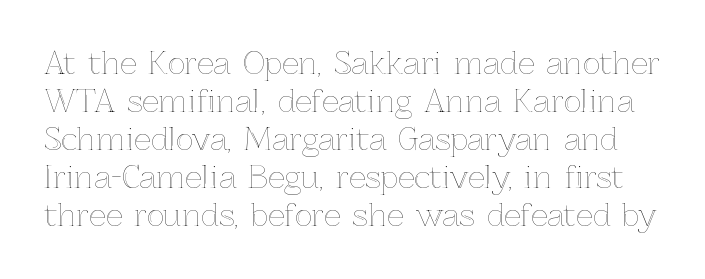
The image shows 30 px text type, upright; set normal line spacing (1.27x), normal letter spacing, not underlined; a medium x-height.
